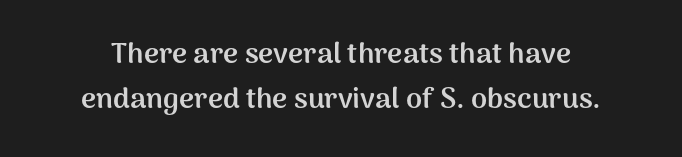
Character widths vary here, with narrow letters taking less room than wide ones. Interline gaps are of average width in this sample. Short note: letters normally spaced. Nothing sits at the stroke ends, so this counts as sans-serif.
